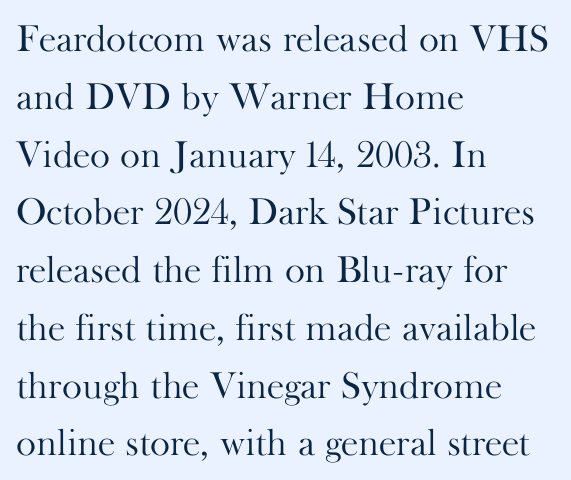
Q: Is the text bold? A: No.
Q: Is the text italic (slanted)? A: No, it is upright.
Q: Is the typeface a serif or a sans-serif typeface? A: Serif.
Q: Is the text underlined? A: No.
Q: How is the paragraph aligned? A: Left-aligned.
Q: Is the spacing between letters normal or unusually wide? A: Normal.
Q: Is the spacing between lines tight, normal or loose? A: Normal.
Q: Width (condensed, normal, or wide)? A: Normal.
Q: Stroke contrast? A: High.
Q: x-height? A: Small.
Q: Monospaced? A: No.
